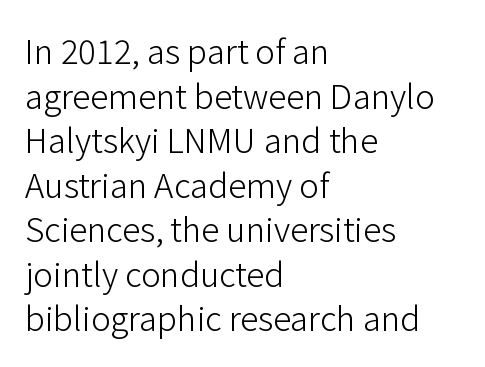
The image shows 33 px light sans-serif type, upright; set left-aligned, normal line spacing (1.35x), normal letter spacing, not underlined; low stroke contrast and a medium x-height.
